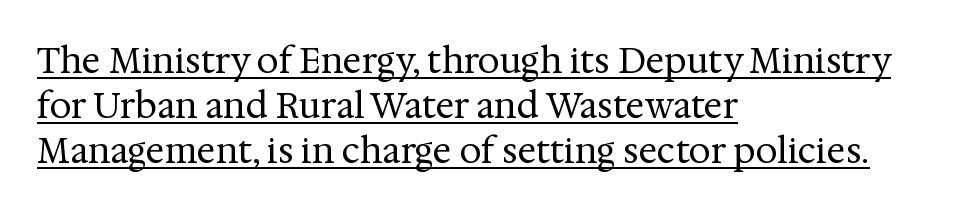
Q: Is the text bold? A: No.
Q: Is the text italic (slanted)? A: No, it is upright.
Q: Is the typeface a serif or a sans-serif typeface? A: Serif.
Q: Is the text underlined? A: Yes.
Q: How is the paragraph aligned? A: Left-aligned.
Q: Is the spacing between letters normal or unusually wide? A: Normal.
Q: Is the spacing between lines tight, normal or loose? A: Normal.
Q: Width (condensed, normal, or wide)? A: Normal.
Q: Stroke contrast? A: Medium.
Q: x-height? A: Medium.
Q: Monospaced? A: No.
